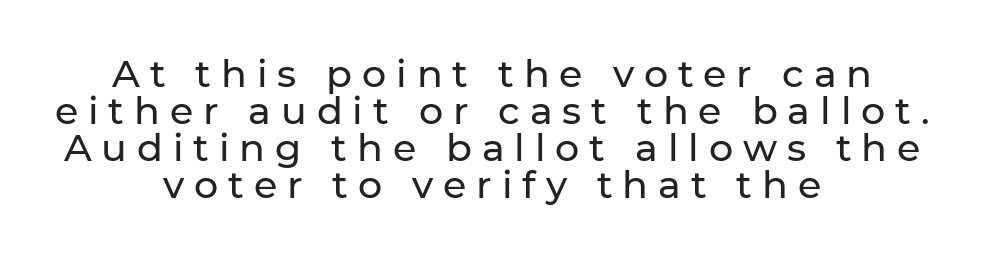
The image shows 38 px sans-serif type, upright; set centered, tight line spacing (0.97x), unusually wide letter spacing (+0.26 em), not underlined; low stroke contrast and a medium x-height.
